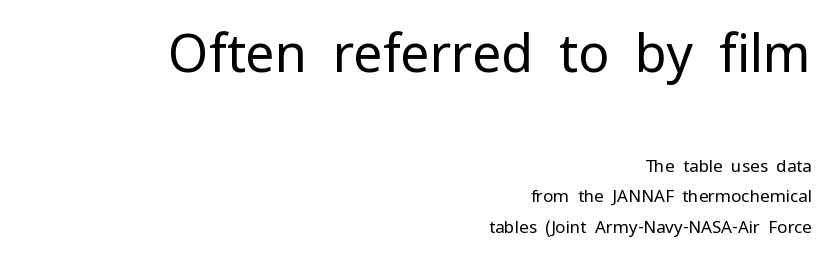
The image shows 52 px regular-weight sans-serif type, upright; set right-aligned, line spacing 1.79x, normal letter spacing, not underlined; the first (top) block is 3.06x larger; low stroke contrast and a medium x-height.
